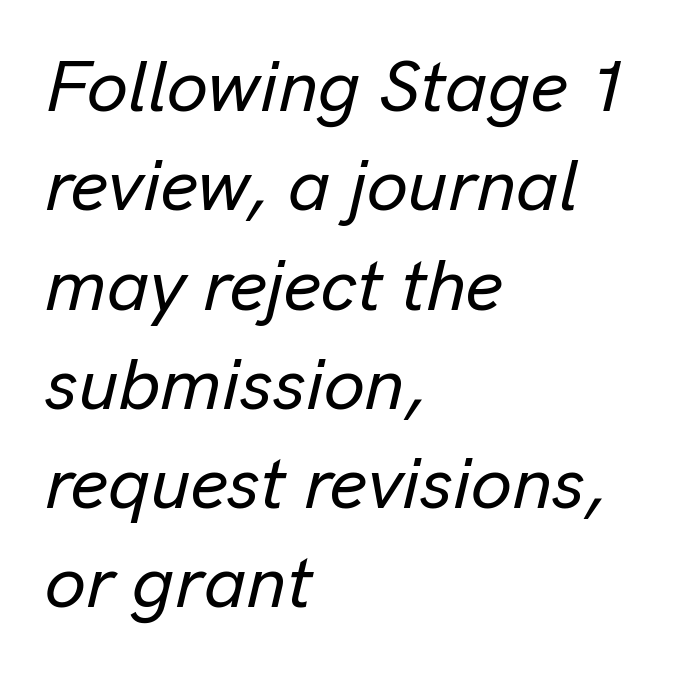
Q: Is the text italic (slanted)? A: Yes, it leans right by about 13 degrees.
Q: Is the text underlined? A: No.
Q: How is the paragraph aligned? A: Left-aligned.
Q: Is the spacing between letters normal or unusually wide? A: Normal.
Q: Is the spacing between lines tight, normal or loose? A: Normal.
Q: Width (condensed, normal, or wide)? A: Normal.
Q: Stroke contrast? A: Low.
Q: x-height? A: Medium.
Q: Monospaced? A: No.
